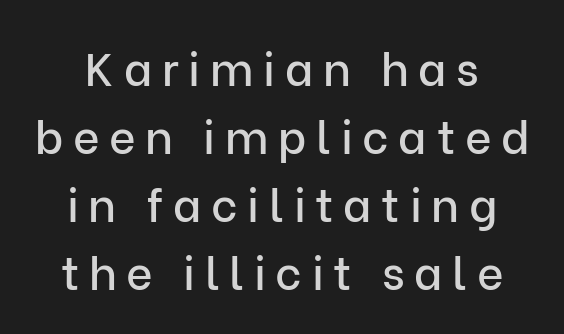
The image shows 46 px sans-serif type, upright; set normal line spacing (1.48x), unusually wide letter spacing (+0.21 em), not underlined; low stroke contrast and a medium x-height.
